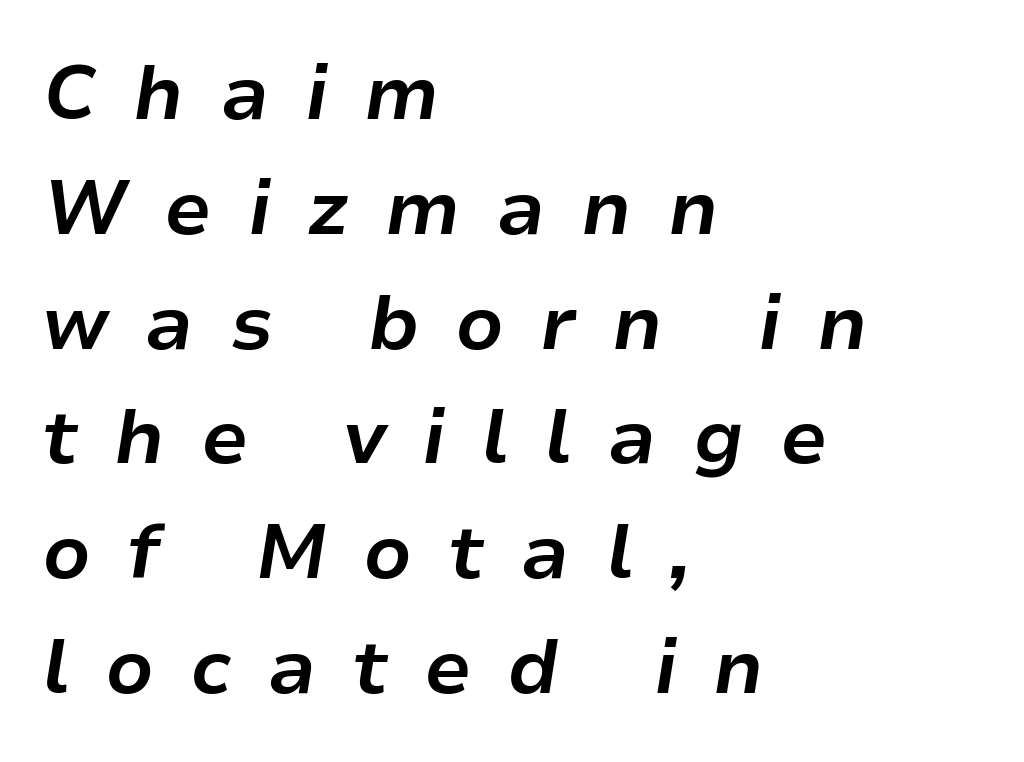
The image shows 76 px bold type, italic (leaning right); set left-aligned, normal line spacing (1.51x), unusually wide letter spacing (+0.47 em), not underlined; low stroke contrast and a medium x-height.
